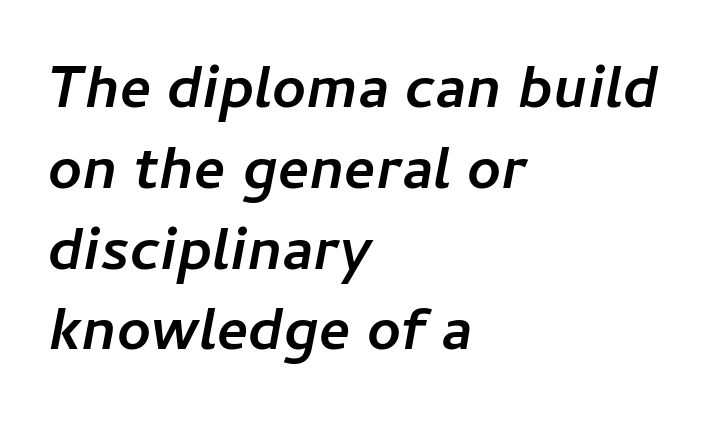
Q: Is the text bold? A: Yes.
Q: Is the text italic (slanted)? A: Yes, it leans right by about 11 degrees.
Q: Is the text underlined? A: No.
Q: How is the paragraph aligned? A: Left-aligned.
Q: Is the spacing between letters normal or unusually wide? A: Normal.
Q: Is the spacing between lines tight, normal or loose? A: Normal.
Q: Width (condensed, normal, or wide)? A: Normal.
Q: Stroke contrast? A: Low.
Q: x-height? A: Medium.
Q: Monospaced? A: No.
